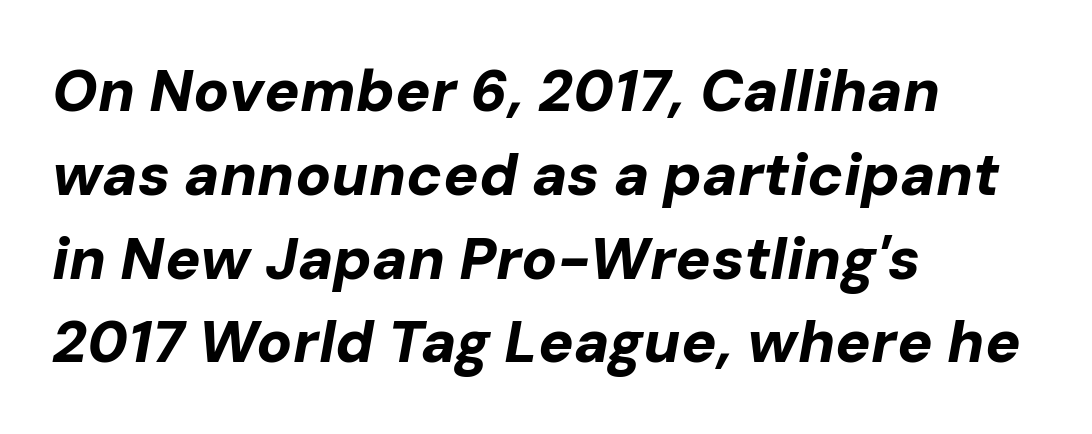
Q: Is the text bold? A: Yes.
Q: Is the text italic (slanted)? A: Yes, it leans right by about 10 degrees.
Q: Is the text underlined? A: No.
Q: How is the paragraph aligned? A: Left-aligned.
Q: Is the spacing between letters normal or unusually wide? A: Normal.
Q: Is the spacing between lines tight, normal or loose? A: Normal.
Q: Width (condensed, normal, or wide)? A: Normal.
Q: Stroke contrast? A: Low.
Q: x-height? A: Medium.
Q: Monospaced? A: No.
